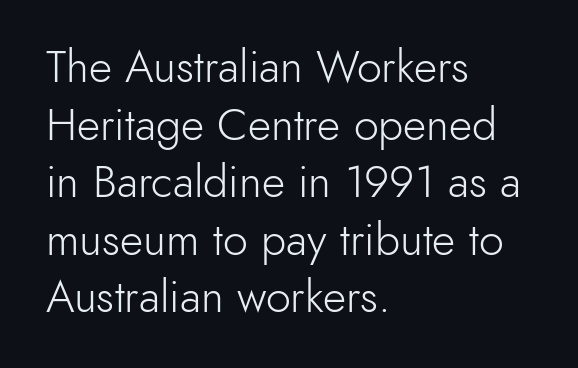
This rendering leaves character spacing at its baseline value. In terms of leading, this rendering sits right in the middle. Just letters on the line, the space beneath them empty. Horizontally, the lines are justified to the leading edge only. Every stem runs plumb, perpendicular to the baseline. The weight tops out at a normal text grade.
